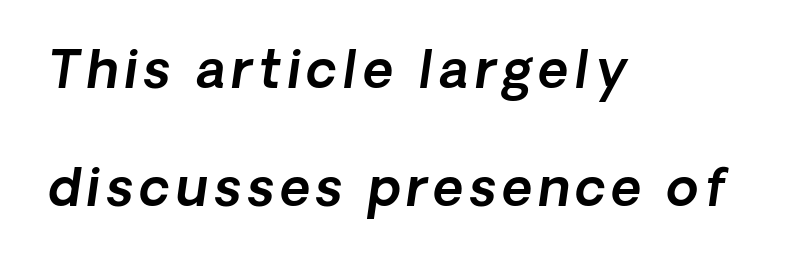
{"serif": "no", "width": "normal", "x_height": "medium", "monospaced": "no", "underline": "no", "align": "left", "line_spacing": "loose", "line_spacing_ratio": 2.26, "glyph_px": 52}
